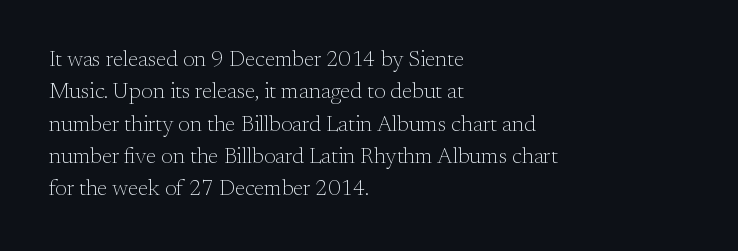
Does extra space separate the letters? No, they use regular spacing. Compared with a typical body face, this is equally light or lighter still. Casual observation: everything's shoved over to the left. This sample keeps an unexceptional amount of space between lines.
